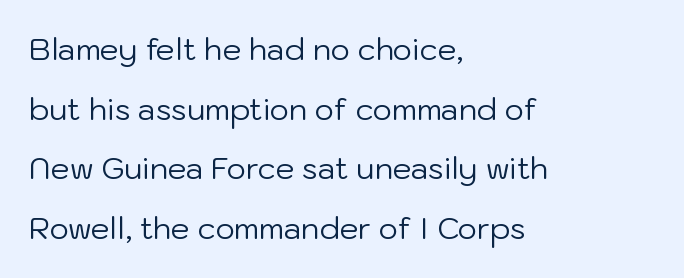
The image shows 30 px regular-weight sans-serif type, upright; set left-aligned, loose line spacing (1.99x), normal letter spacing, not underlined; low stroke contrast and a medium x-height.
